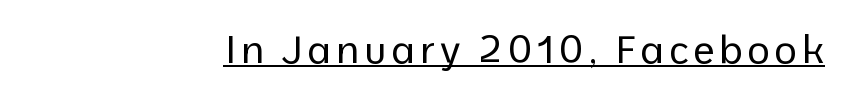
{"serif": "no", "italic": "no", "bold": "no", "weight": "regular", "width": "normal", "stroke_contrast": "low", "x_height": "medium", "monospaced": "no", "underline": "yes", "glyph_px": 39}
